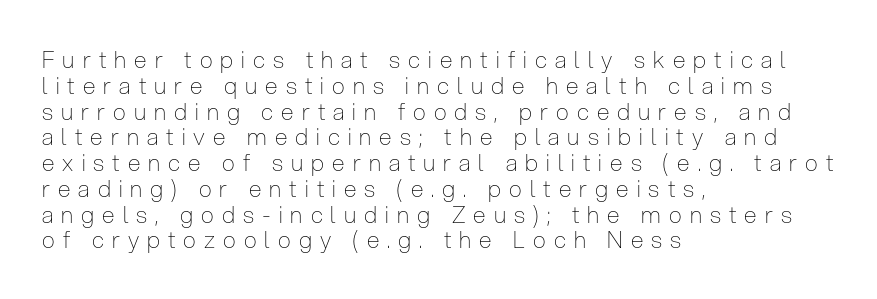
The image shows 23 px text type, upright; set left-aligned, tight line spacing (1.12x), unusually wide letter spacing (+0.35 em), not underlined.
